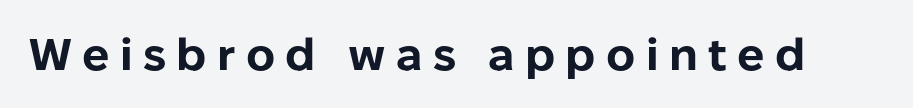
Q: Is the text bold? A: Yes.
Q: Is the text italic (slanted)? A: No, it is upright.
Q: Is the typeface a serif or a sans-serif typeface? A: Sans-serif.
Q: Is the text underlined? A: No.
Q: Is the spacing between letters normal or unusually wide? A: Unusually wide.
Q: Width (condensed, normal, or wide)? A: Normal.
Q: Stroke contrast? A: Low.
Q: x-height? A: Medium.
Q: Monospaced? A: No.
